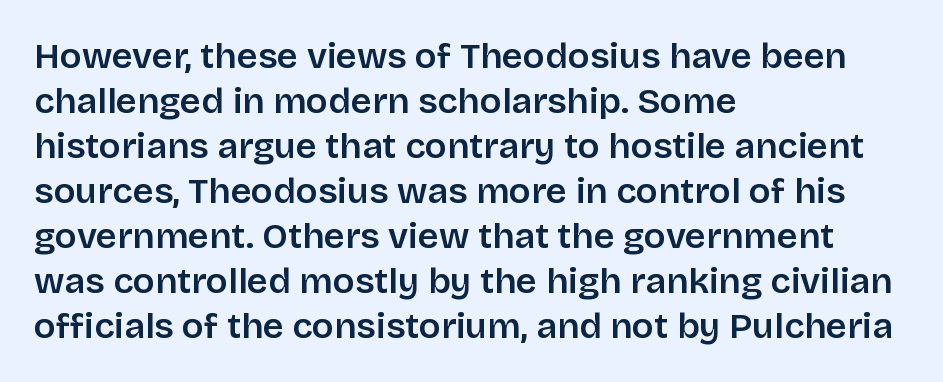
The image shows 36 px semibold sans-serif type, upright; set left-aligned, normal line spacing (1.25x), normal letter spacing, not underlined; low stroke contrast and a large x-height.
